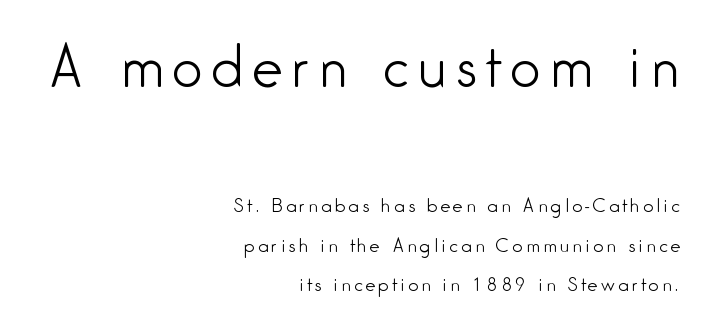
The image shows 54 px light, condensed sans-serif type, upright; set right-aligned, loose line spacing (2.2x), not underlined; the first (top) block is 3.0x larger; low stroke contrast and a medium x-height.
